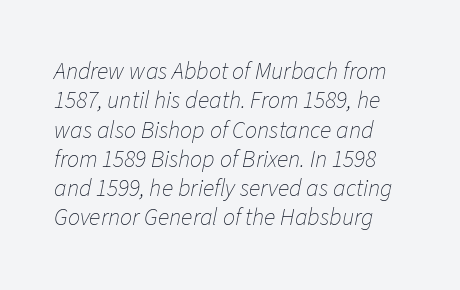
The image shows 24 px text type, italic (leaning right); set line spacing 1.22x, normal letter spacing, not underlined.
